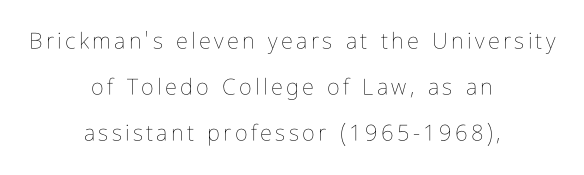
If you measured baseline to baseline, you'd find a long distance. Unbolded letterforms with no extra heft. The typography opts for an upright posture over an oblique one. These lines are centered, leaving both edges ragged. The string is rendered with underlining switched off.
